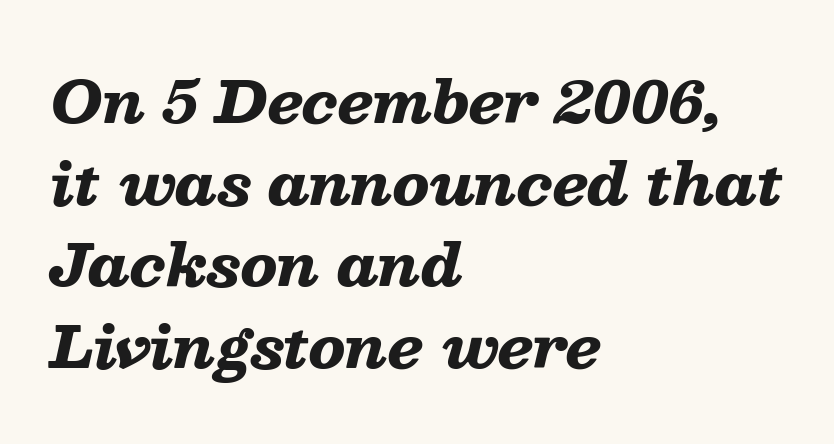
The image shows 57 px heavy, wide type, italic (leaning right); set left-aligned, normal line spacing (1.43x), normal letter spacing, not underlined; low stroke contrast and a medium x-height.
